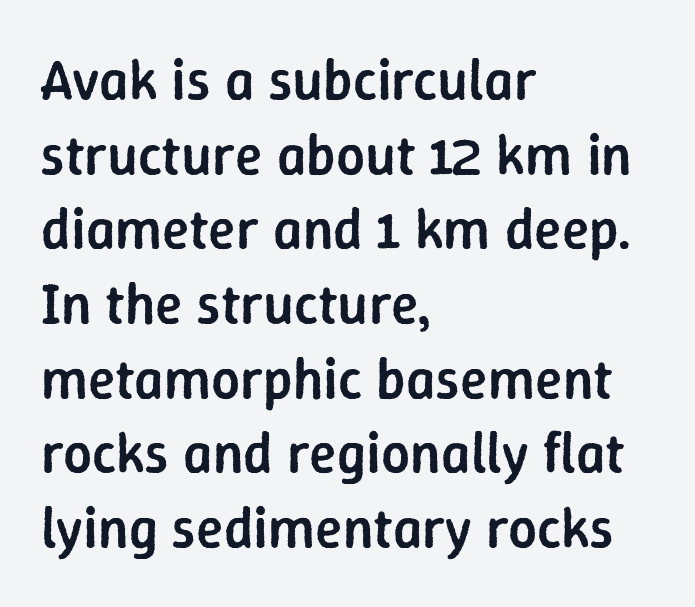
Observe the absence of serifs on each vertical stroke in this sample. The rows are spaced the way most documents space them. Ordinary non-slanted type is in use. Is this a fixed-width face? No — the glyphs have proportional, varying widths.
